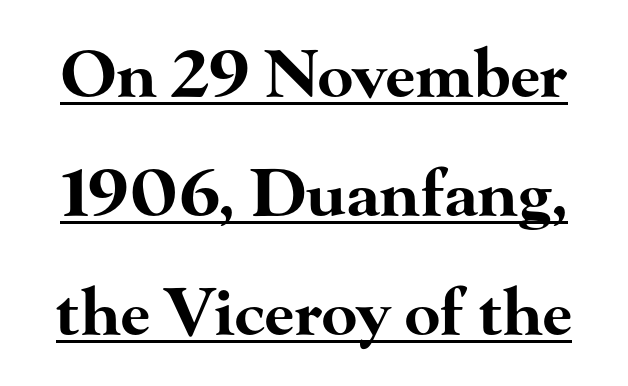
Q: Is the text bold? A: Yes.
Q: Is the text italic (slanted)? A: No, it is upright.
Q: Is the typeface a serif or a sans-serif typeface? A: Serif.
Q: Is the text underlined? A: Yes.
Q: Is the spacing between letters normal or unusually wide? A: Normal.
Q: Width (condensed, normal, or wide)? A: Wide.
Q: Stroke contrast? A: High.
Q: x-height? A: Small.
Q: Monospaced? A: No.
